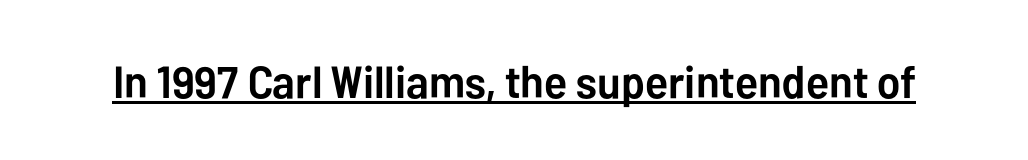
Is there an underline? Yes — a line sits under the letters. The specimen reads as upright at a glance. Grotesque or geometric, the face here clearly has no serifs. Proportional: the letters do not fall into vertical columns.
